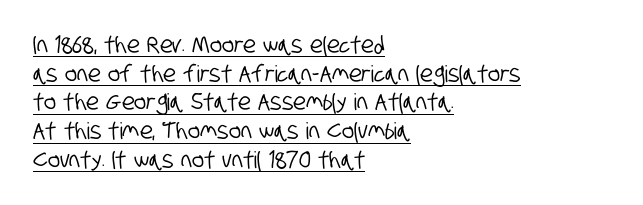
The image shows 23 px text type; set left-aligned, normal line spacing (1.25x), normal letter spacing, underlined.
